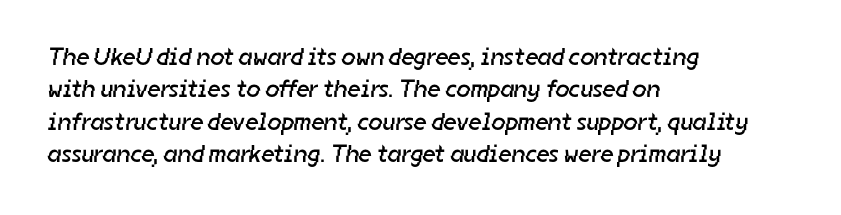
The typeface has the unassuming heft of standard copy or less. The passage shown stacks its lines at a standard gap. Anything drawn beneath the words? Only blank space. Students, note that the glyphs here touch the page at normal intervals. The paragraph shown leans on its left margin.
